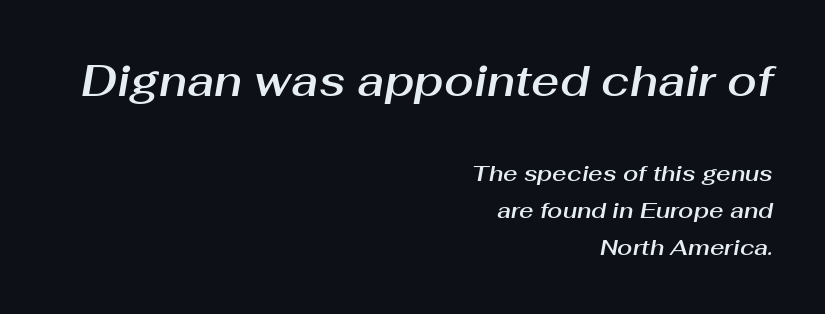
The image shows 43 px text type, italic (leaning right); set right-aligned, normal line spacing (1.67x), normal letter spacing, not underlined; the first (top) block is 1.95x larger; medium stroke contrast and a medium x-height.
